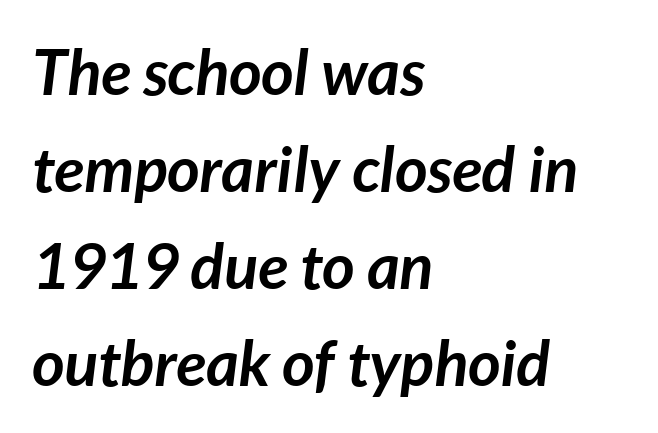
Plain, unruled lines of type. Every row of glyphs begins at an identical x-position on the left. These words are printed bold, with thick strokes throughout. In terms of posture, this sample is oblique.
